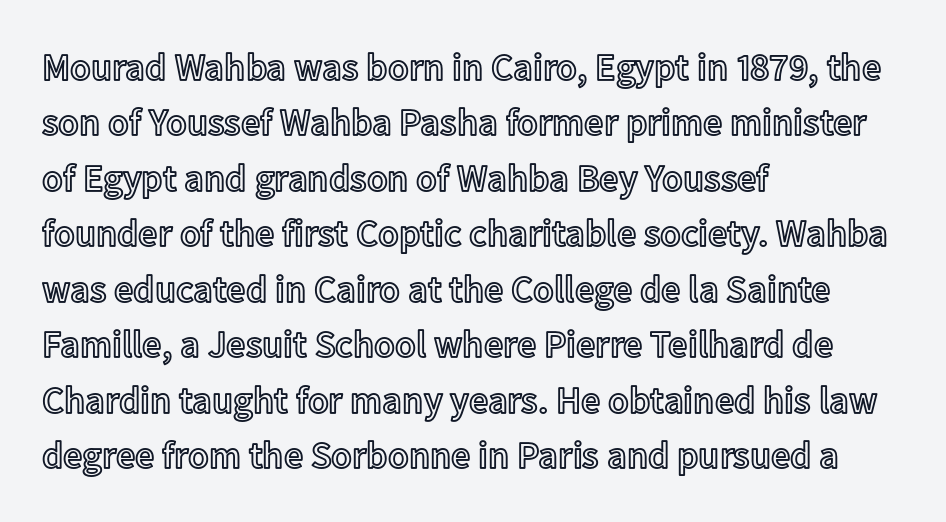
The image shows 38 px text type, upright; set left-aligned, normal line spacing (1.46x), normal letter spacing, not underlined; a medium x-height.
